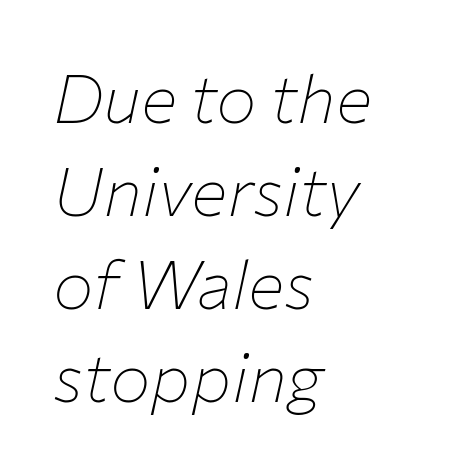
The image shows 68 px thin type, italic (leaning right); set left-aligned, normal line spacing (1.37x), normal letter spacing, not underlined; low stroke contrast and a medium x-height.
